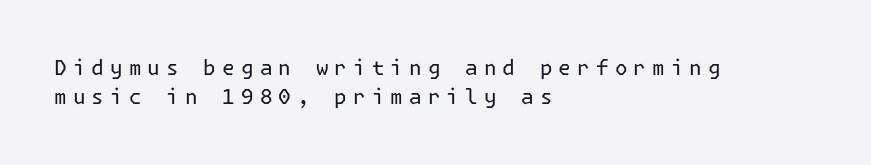
{"italic": "no", "bold": "no", "underline": "no", "align": "left", "line_spacing": "normal", "line_spacing_ratio": 1.39, "letter_spacing": "wide", "letter_spacing_em": 0.29, "glyph_px": 21}
